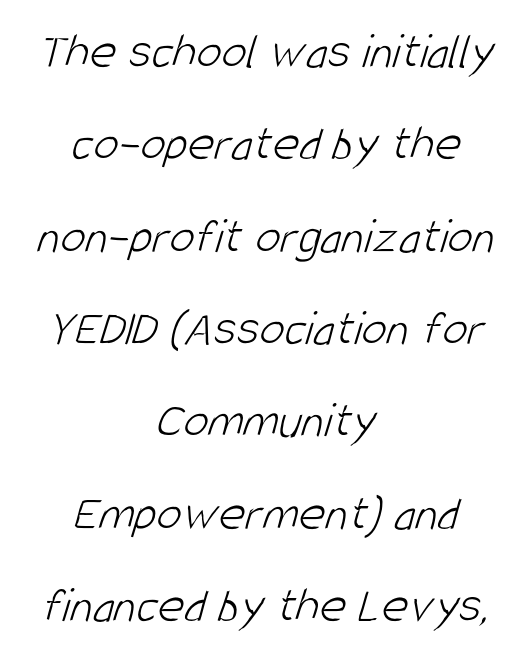
This reads as an unemphasized weight, regular at the heaviest. Caption: standard tracking, unaltered. The area under the type is left untouched. The font family rendered here belongs to the sans-serif group. Varying glyph widths throughout — classic text-font behaviour. Leftover space on each line is divided equally before and after the words.
